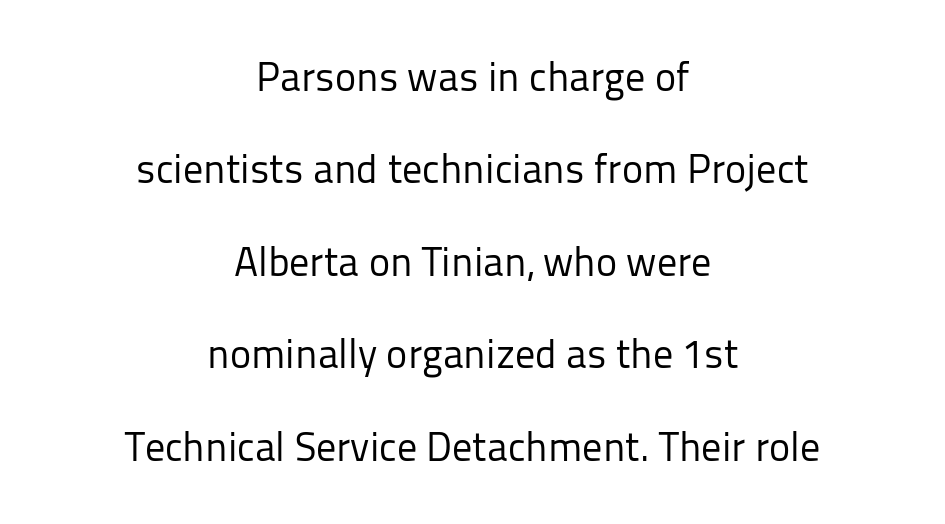
The image shows 40 px regular-weight sans-serif type, upright; set centered, loose line spacing (2.31x), normal letter spacing, not underlined; low stroke contrast and a medium x-height.
